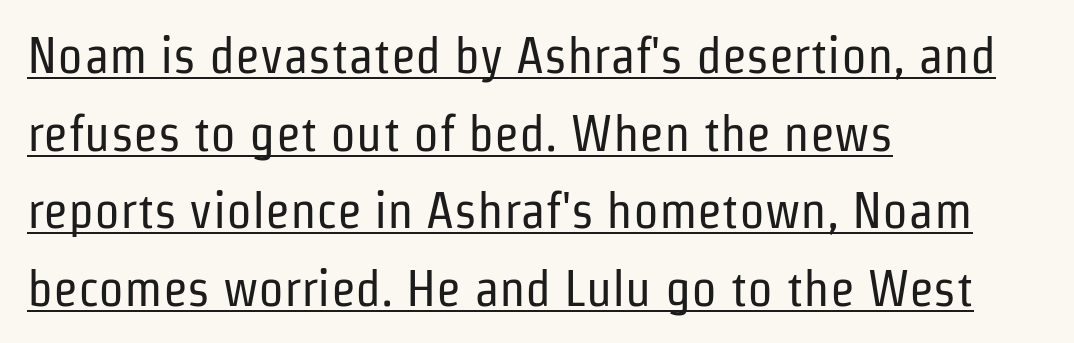
The image shows 51 px regular-weight, condensed sans-serif type, upright; set left-aligned, normal line spacing (1.52x), normal letter spacing, underlined; low stroke contrast and a medium x-height.
